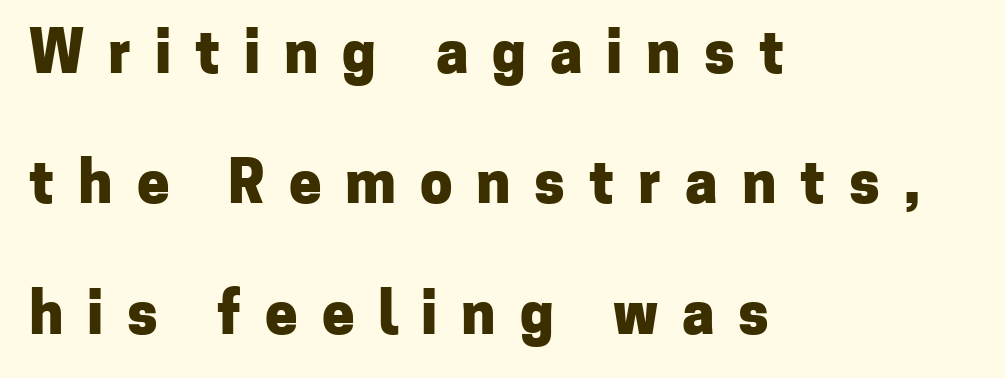
The image shows 58 px heavy sans-serif type, upright; set left-aligned, loose line spacing (2.25x), unusually wide letter spacing (+0.41 em), not underlined; low stroke contrast and a medium x-height.
